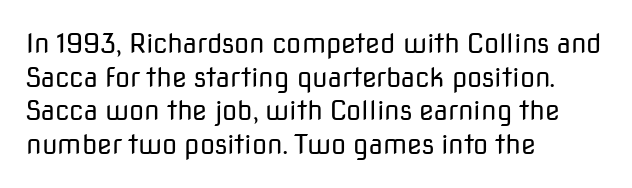
Whoever set this chose a conventional vertical rhythm. Each stroke keeps to a modest, everyday thickness or less. Is there any slant? The stems are plumb. Any mark beneath the type? The region is blank. Horizontal alignment here is leftward, the default for most running prose.
